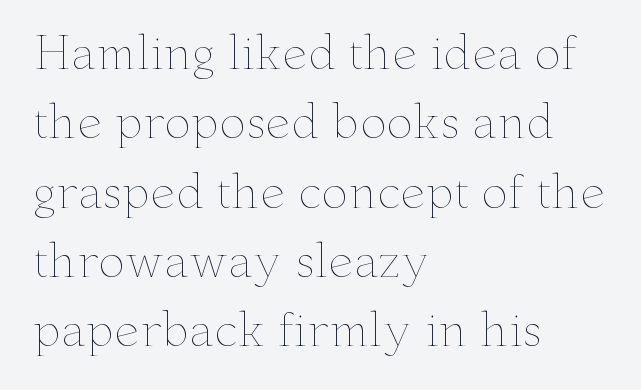
{"italic": "no", "bold": "no", "weight": "thin", "width": "wide", "stroke_contrast": "low", "x_height": "small", "monospaced": "no", "underline": "no", "align": "left", "line_spacing": "normal", "line_spacing_ratio": 1.54, "letter_spacing": "normal", "letter_spacing_em": 0.0, "glyph_px": 45}
